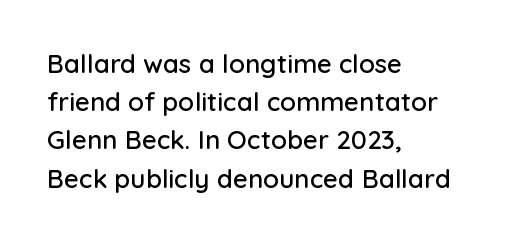
Q: Is the text italic (slanted)? A: No, it is upright.
Q: Is the text underlined? A: No.
Q: How is the paragraph aligned? A: Left-aligned.
Q: Is the spacing between letters normal or unusually wide? A: Normal.
Q: Is the spacing between lines tight, normal or loose? A: Normal.
